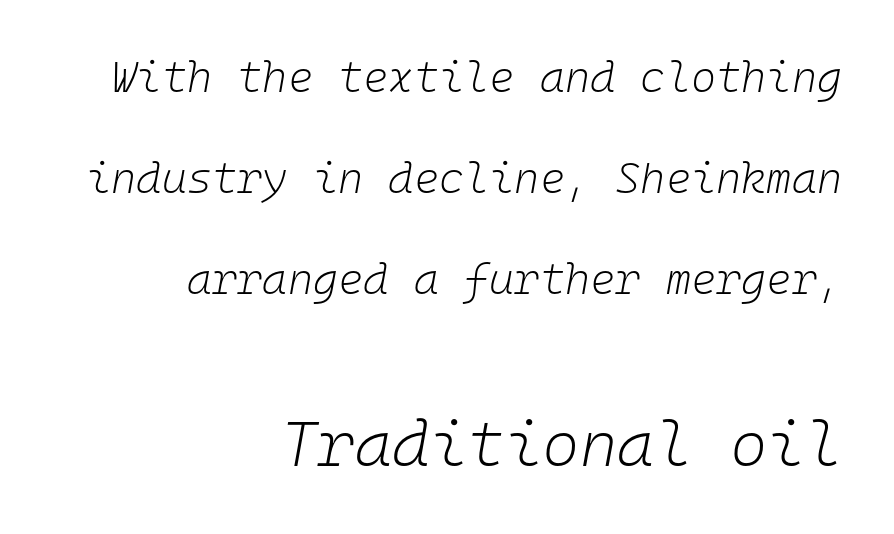
The image shows 64 px light type, italic (leaning right), monospaced; set right-aligned, loose line spacing (2.35x), normal letter spacing, not underlined; the second (bottom) block is 1.49x larger; low stroke contrast and a medium x-height.
